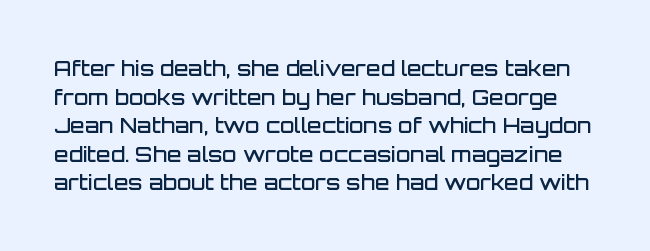
Letter spacing: default. The zone under the glyphs is completely vacant. Slightly chunky letters — semibold, I'd say, not full bold. Whoever set this chose a conventional vertical rhythm. The type sits square on the baseline with zero lean.
